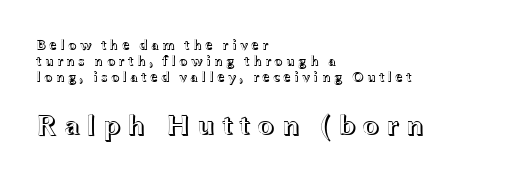
The image shows 29 px wide type, upright; set left-aligned, line spacing 1.16x, unusually wide letter spacing (+0.21 em), not underlined; the second (bottom) block is 2.07x larger; a medium x-height.
